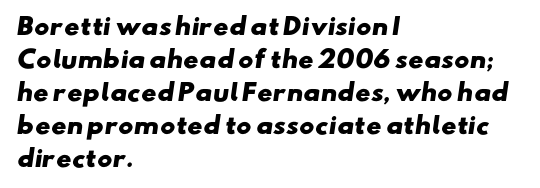
{"bold": "yes", "underline": "no", "align": "left", "line_spacing": "normal", "line_spacing_ratio": 1.43, "letter_spacing": "normal", "letter_spacing_em": 0.0, "glyph_px": 23}
